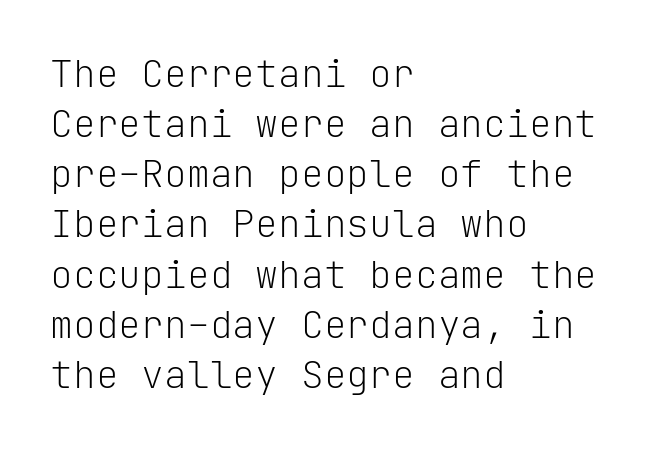
{"serif": "no", "italic": "no", "bold": "no", "weight": "light", "width": "normal", "stroke_contrast": "low", "x_height": "medium", "monospaced": "yes", "underline": "no", "align": "left", "line_spacing": "normal", "line_spacing_ratio": 1.32, "letter_spacing": "normal", "letter_spacing_em": 0.0, "glyph_px": 38}
